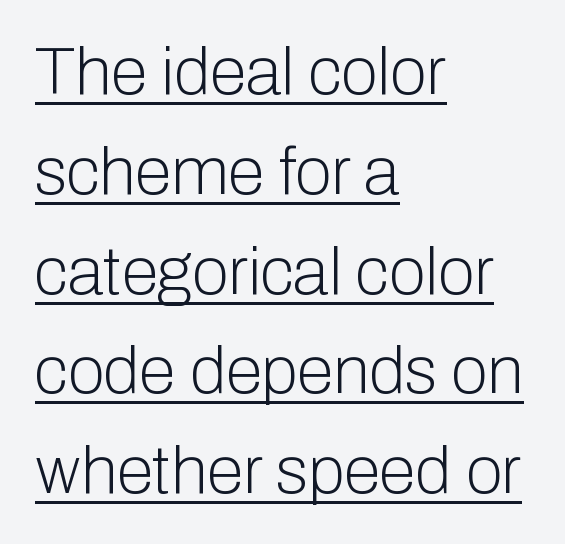
The lines are quadded left. Vertical stems look standard width or narrower in stroke. There is no visible air inserted between adjacent glyphs. Looks like regular typesetting: each glyph gets only the width it needs. Every stem runs plumb, perpendicular to the baseline. The passage shown is underscored from start to finish.
